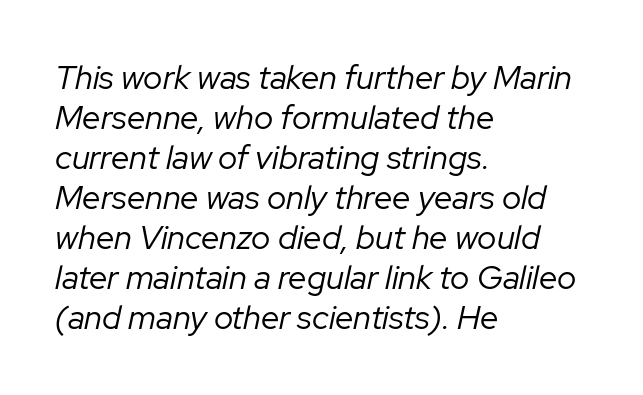
{"italic": "yes", "lean": "right", "slant_degrees": 12, "bold": "no", "weight": "regular", "width": "normal", "stroke_contrast": "low", "x_height": "medium", "monospaced": "no", "underline": "no", "align": "left", "line_spacing_ratio": 1.21, "letter_spacing": "normal", "letter_spacing_em": 0.0, "glyph_px": 33}
